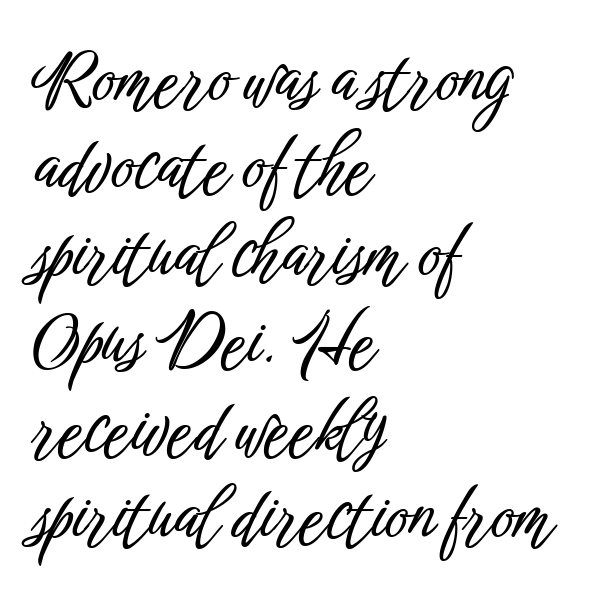
{"serif": "no", "width": "condensed", "stroke_contrast": "low", "x_height": "medium", "monospaced": "no", "underline": "no", "align": "left", "line_spacing": "normal", "line_spacing_ratio": 1.25, "letter_spacing": "normal", "letter_spacing_em": 0.0, "glyph_px": 70}
